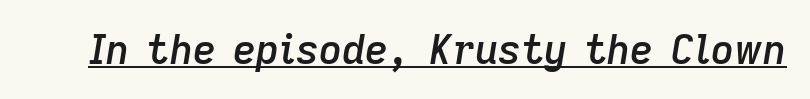
Short note: letters normally spaced. Notice how a bar underscores the lettering throughout. Character widths vary here, with narrow letters taking less room than wide ones. Italic? Definitely — the glyphs are oblique. Look at the stroke-to-counter ratio: somewhat heavy, a semibold.
